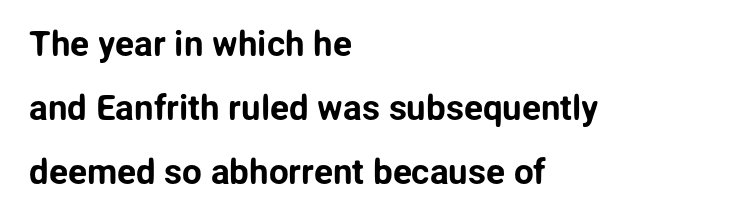
{"serif": "no", "italic": "no", "width": "normal", "stroke_contrast": "low", "x_height": "medium", "monospaced": "no", "underline": "no", "align": "left", "line_spacing_ratio": 1.83, "letter_spacing": "normal", "letter_spacing_em": 0.0, "glyph_px": 35}
